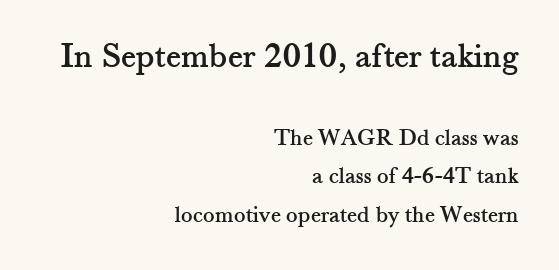
The image shows 36 px serif type, upright; set right-aligned, normal line spacing (1.61x), normal letter spacing, not underlined; the first (top) block is 1.5x larger; medium stroke contrast and a small x-height.
